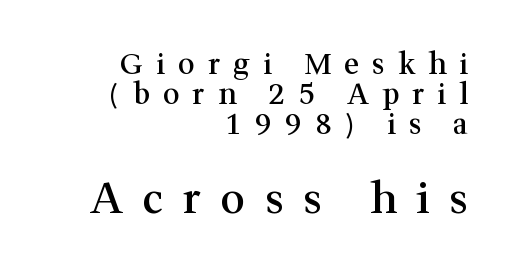
Q: Is the text bold? A: Semi-bold.
Q: Is the text italic (slanted)? A: No, it is upright.
Q: Is the typeface a serif or a sans-serif typeface? A: Serif.
Q: Is the text underlined? A: No.
Q: How is the paragraph aligned? A: Right-aligned.
Q: Is the spacing between letters normal or unusually wide? A: Unusually wide.
Q: Is the spacing between lines tight, normal or loose? A: Tight.
Q: Which block of text is set in a larger size, the first (top) or the second (bottom)? A: The second (bottom) one.
Q: Width (condensed, normal, or wide)? A: Normal.
Q: Stroke contrast? A: Medium.
Q: x-height? A: Medium.
Q: Monospaced? A: No.
